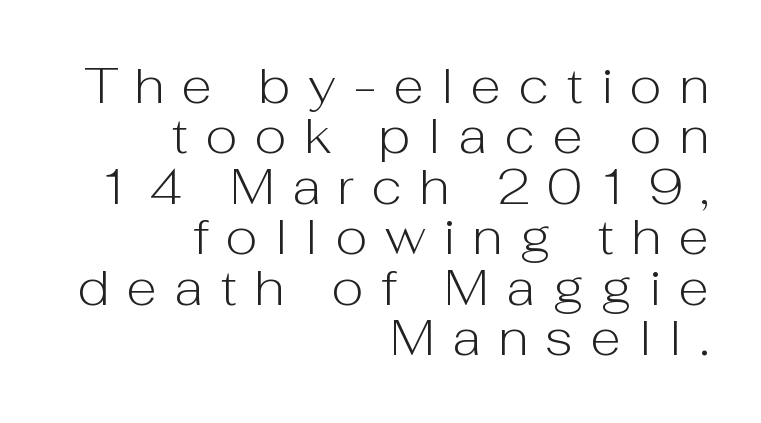
The image shows 50 px light sans-serif type, upright; set right-aligned, tight line spacing (1.01x), unusually wide letter spacing (+0.35 em), not underlined; low stroke contrast and a medium x-height.
